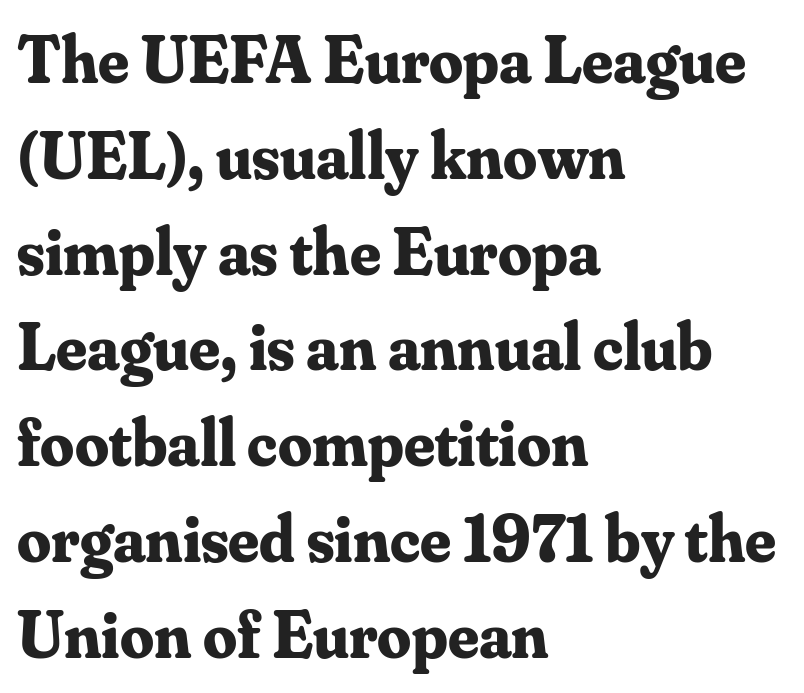
This rendering uses left alignment, leaving the right contour irregular. Unmarked baselines from the first word to the last. The rendering shows small feet on the letterforms — a serif design. Regarding leading, the lines here are spaced in the standard way.
